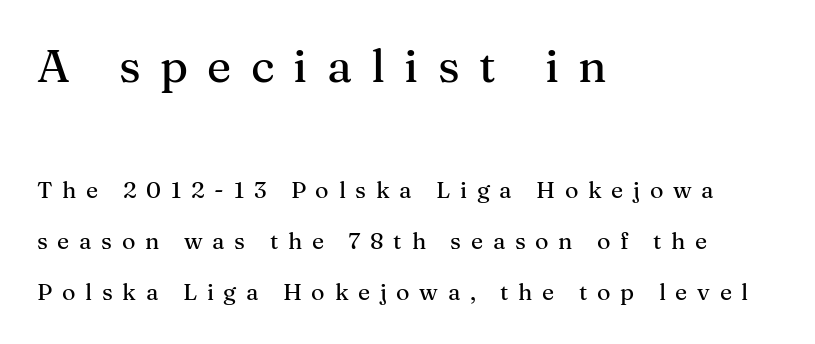
Q: Is the text italic (slanted)? A: No, it is upright.
Q: Is the typeface a serif or a sans-serif typeface? A: Serif.
Q: Is the text underlined? A: No.
Q: How is the paragraph aligned? A: Left-aligned.
Q: Is the spacing between letters normal or unusually wide? A: Unusually wide.
Q: Is the spacing between lines tight, normal or loose? A: Loose.
Q: Which block of text is set in a larger size, the first (top) or the second (bottom)? A: The first (top) one.
Q: Width (condensed, normal, or wide)? A: Normal.
Q: Stroke contrast? A: Medium.
Q: x-height? A: Medium.
Q: Monospaced? A: No.
